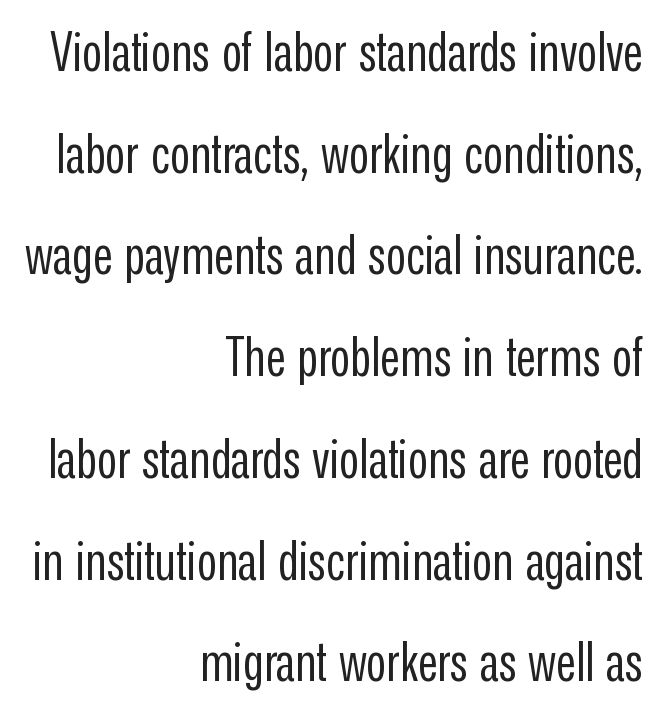
The image shows 55 px regular-weight, condensed sans-serif type, upright; set right-aligned, line spacing 1.85x, normal letter spacing, not underlined; low stroke contrast and a medium x-height.
